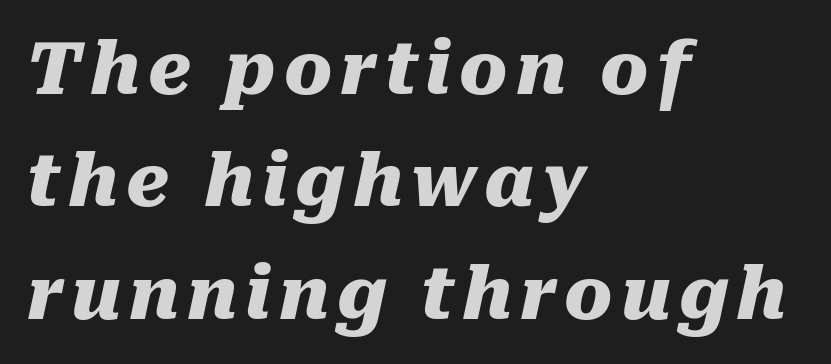
{"italic": "yes", "lean": "right", "slant_degrees": 10, "bold": "yes", "weight": "heavy", "width": "normal", "stroke_contrast": "medium", "x_height": "medium", "monospaced": "no", "underline": "no", "align": "left", "line_spacing": "normal", "line_spacing_ratio": 1.56, "glyph_px": 72}
